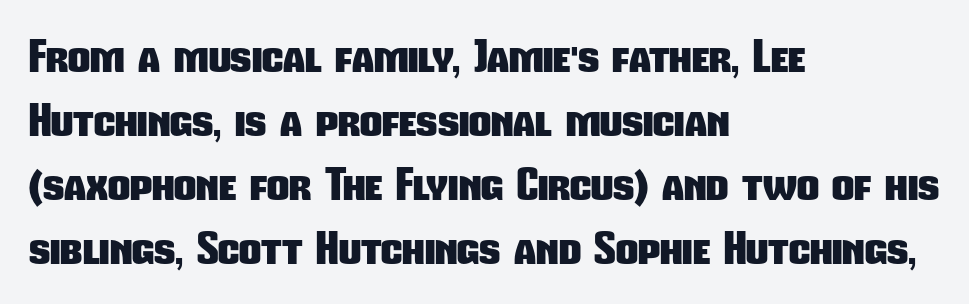
{"serif": "no", "bold": "yes", "weight": "heavy", "width": "condensed", "stroke_contrast": "low", "x_height": "medium", "monospaced": "no", "underline": "no", "align": "left", "line_spacing": "normal", "line_spacing_ratio": 1.49, "letter_spacing": "normal", "letter_spacing_em": 0.0, "glyph_px": 43}
